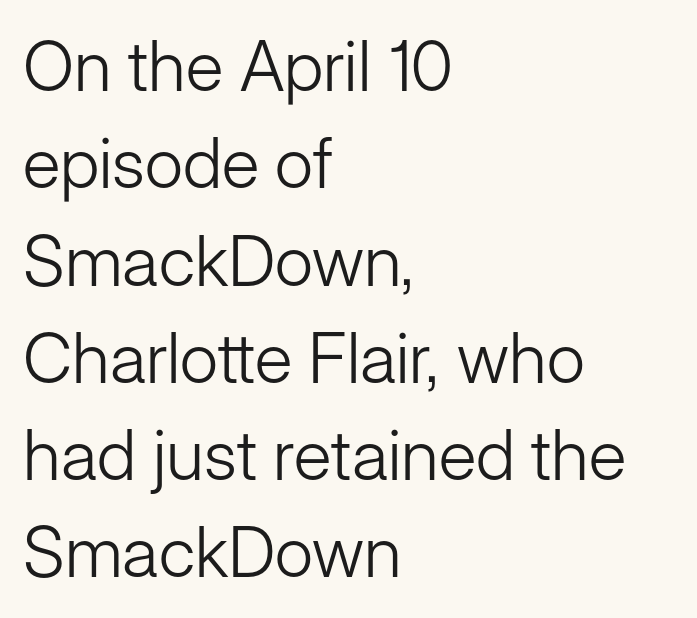
The tracking reads as untouched default to a designer's eye. Letters rest on an invisible, unmarked baseline. A typesetter would call this proportional, since set widths differ per character. The passage shown is typeset with a sans-serif family.
